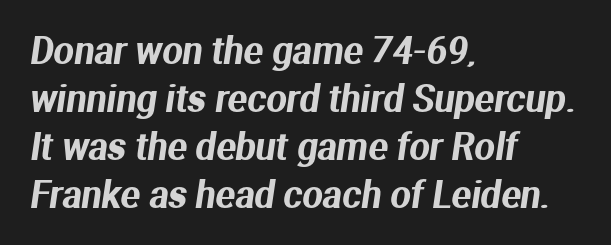
{"serif": "no", "width": "normal", "stroke_contrast": "medium", "x_height": "medium", "monospaced": "no", "underline": "no", "align": "left", "line_spacing": "normal", "line_spacing_ratio": 1.33, "letter_spacing": "normal", "letter_spacing_em": 0.0, "glyph_px": 36}
